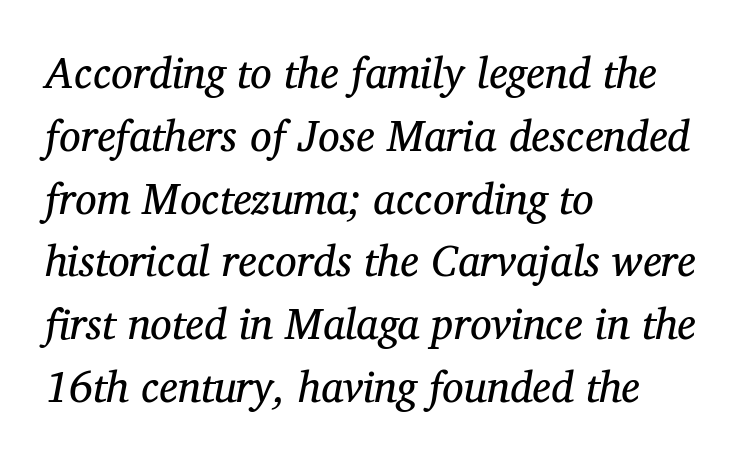
The image shows 43 px regular-weight serif type, italic (leaning right); set left-aligned, normal line spacing (1.46x), normal letter spacing, not underlined; medium stroke contrast and a medium x-height.
